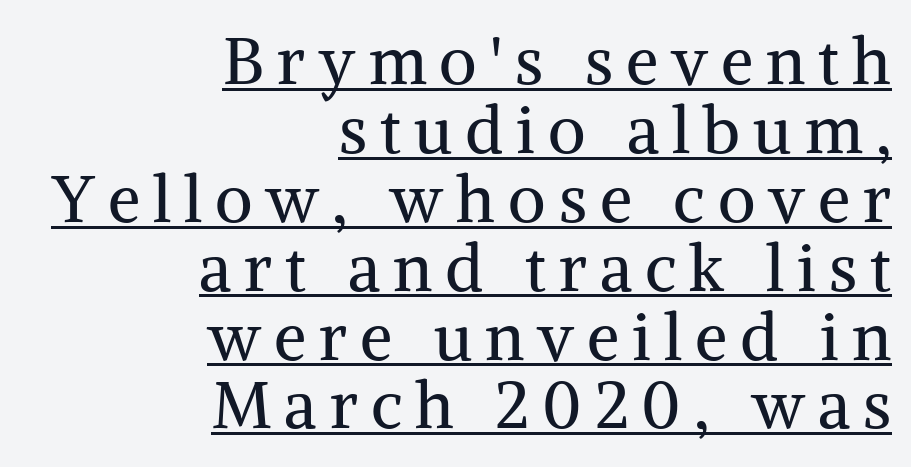
The image shows 65 px regular-weight serif type, upright; set right-aligned, tight line spacing (1.06x), unusually wide letter spacing (+0.2 em), underlined; medium stroke contrast and a medium x-height.
